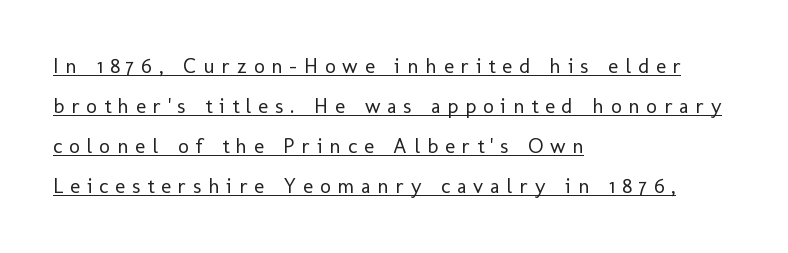
Widely set lines give the paragraph a tall, airy silhouette. Compared with a centered layout, this one pins lines to the left instead. These glyphs show unthickened strokes, regular width or finer. This sample uses expanded letter spacing, leaving extra air between glyphs. Does the lettering tilt? It doesn't — this is upright.
